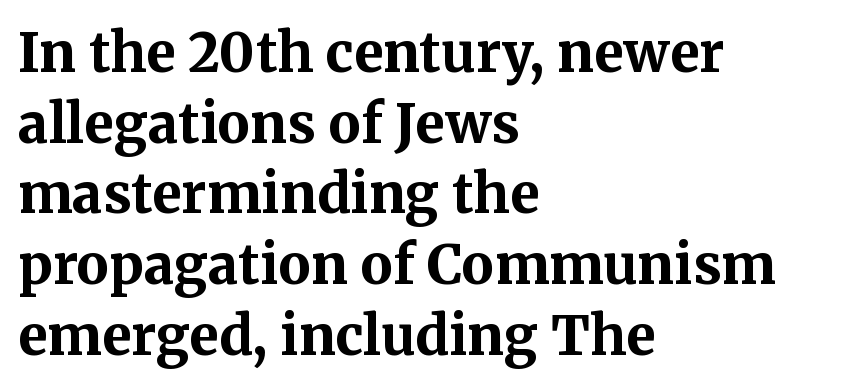
{"serif": "yes", "italic": "no", "bold": "yes", "weight": "bold", "width": "normal", "stroke_contrast": "medium", "x_height": "medium", "monospaced": "no", "underline": "no", "align": "left", "line_spacing": "normal", "line_spacing_ratio": 1.31, "letter_spacing": "normal", "letter_spacing_em": 0.0, "glyph_px": 54}
